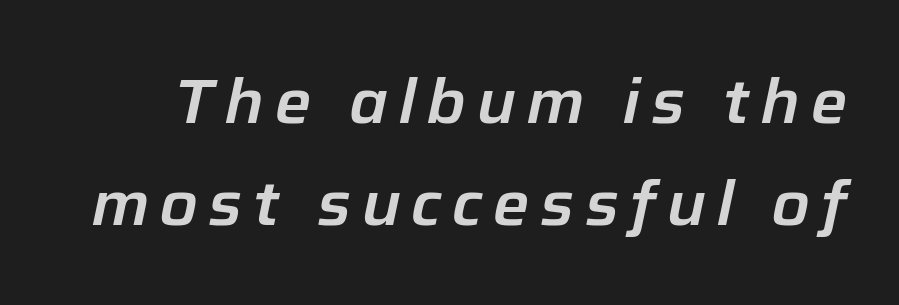
The vertical gap from one line to the next is medium. Italic: yes, the glyphs are oblique. Nobody drew a line under any word here. Spacing verdict: proportional, widths tailored to each character.
